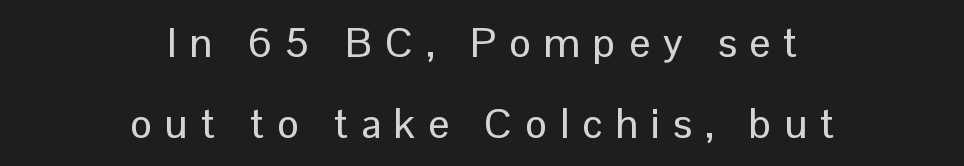
Observe the absence of serifs on each vertical stroke in this sample. Looks like regular typesetting: each glyph gets only the width it needs. Rendered with straight, roman letterforms. Characters follow at a spacing far wider than the type designer built in. A great deal of white space separates one row of letters from the next. Beneath every word, the page is bare.
